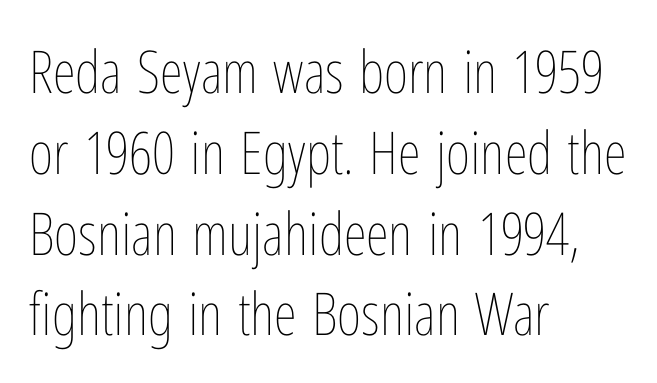
Characters follow at the spacing the type designer built in. All the whitespace from short lines collects on the right. Normally led — the rows are evenly, conventionally spaced. The font is comparable to plain body text, perhaps lighter. Is this a fixed-width face? No — the glyphs have proportional, varying widths. The space beneath each line is pristine and unruled.
